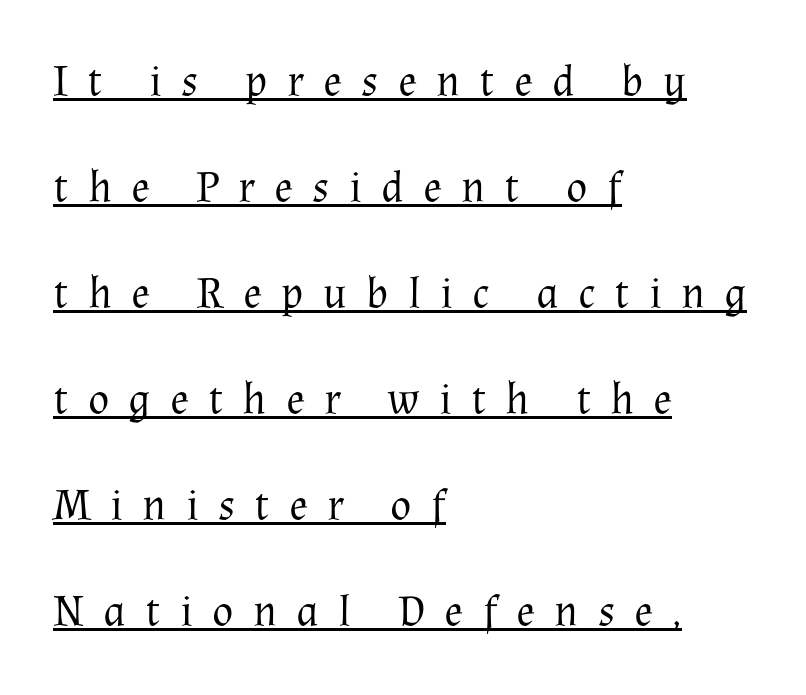
Q: Is the text bold? A: No.
Q: Is the text italic (slanted)? A: No, it is upright.
Q: Is the typeface a serif or a sans-serif typeface? A: Serif.
Q: Is the text underlined? A: Yes.
Q: How is the paragraph aligned? A: Left-aligned.
Q: Is the spacing between letters normal or unusually wide? A: Unusually wide.
Q: Is the spacing between lines tight, normal or loose? A: Loose.
Q: Width (condensed, normal, or wide)? A: Normal.
Q: Stroke contrast? A: Medium.
Q: x-height? A: Medium.
Q: Monospaced? A: No.
